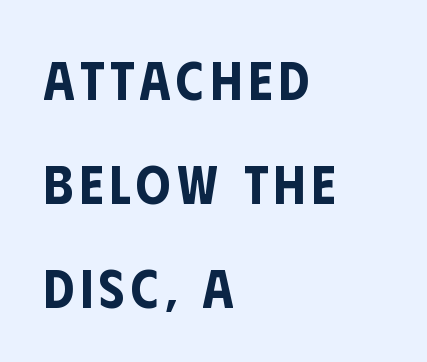
Q: Is the text italic (slanted)? A: No, it is upright.
Q: Is the typeface a serif or a sans-serif typeface? A: Sans-serif.
Q: Is the text underlined? A: No.
Q: How is the paragraph aligned? A: Left-aligned.
Q: Width (condensed, normal, or wide)? A: Condensed.
Q: Stroke contrast? A: Low.
Q: x-height? A: Large.
Q: Monospaced? A: No.
